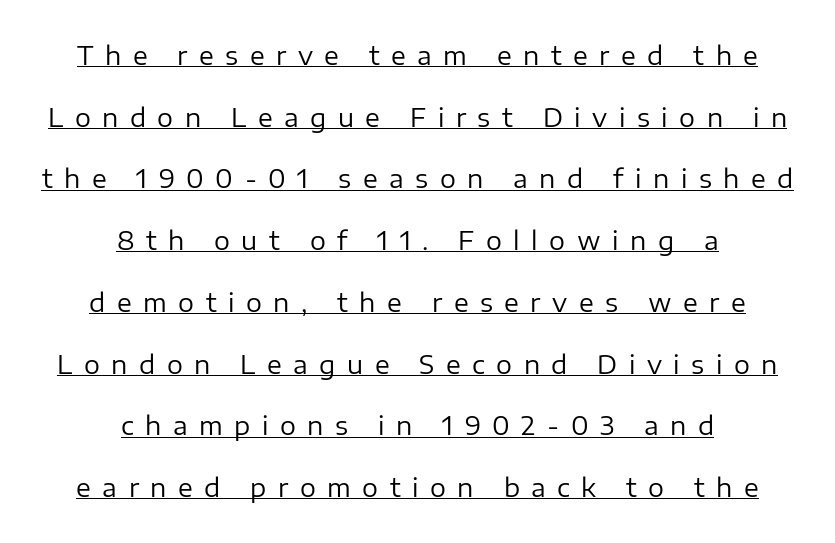
Inter-character spacing is expanded well beyond the font's built-in metrics. The letters stand straight up with perfectly vertical stems. This sample trades compactness for vertical openness between lines. The words here are underlined.
